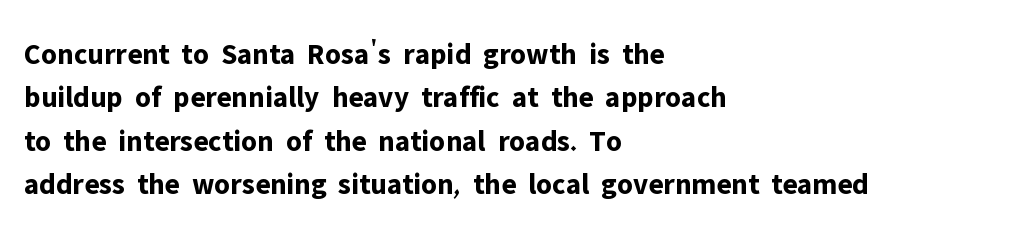
Words float on clear page, feet unadorned. Vertical strokes here are truly vertical. Typographic density is high because the face is bold. Spacing between characters is what you'd get straight out of the box. Every row of glyphs begins at an identical x-position on the left.
